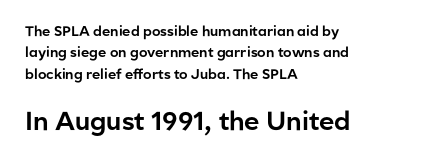
Q: Is the text italic (slanted)? A: No, it is upright.
Q: Is the text underlined? A: No.
Q: How is the paragraph aligned? A: Left-aligned.
Q: Is the spacing between letters normal or unusually wide? A: Normal.
Q: Is the spacing between lines tight, normal or loose? A: Normal.
Q: Which block of text is set in a larger size, the first (top) or the second (bottom)? A: The second (bottom) one.
